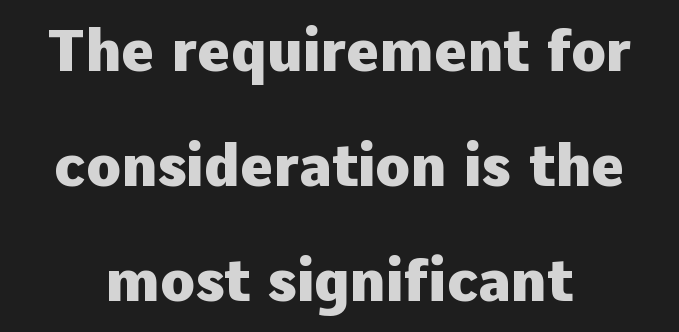
The image shows 57 px heavy sans-serif type, upright; set centered, loose line spacing (2.02x), normal letter spacing, not underlined; low stroke contrast and a medium x-height.
